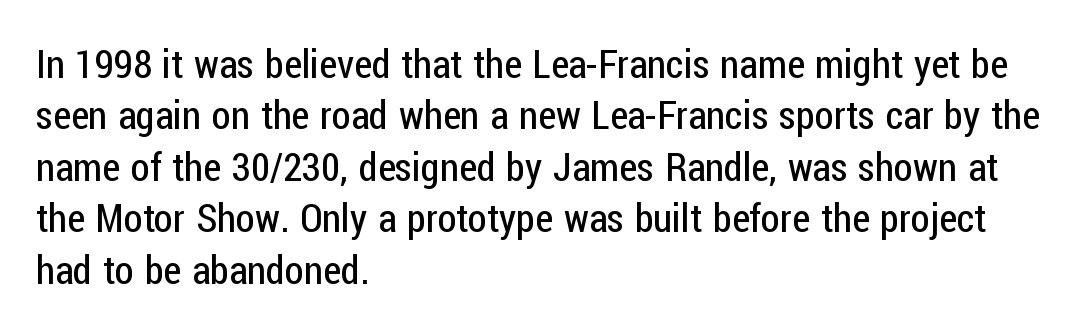
Q: Is the text bold? A: No.
Q: Is the text italic (slanted)? A: No, it is upright.
Q: Is the typeface a serif or a sans-serif typeface? A: Sans-serif.
Q: Is the text underlined? A: No.
Q: How is the paragraph aligned? A: Left-aligned.
Q: Is the spacing between letters normal or unusually wide? A: Normal.
Q: Is the spacing between lines tight, normal or loose? A: Normal.
Q: Width (condensed, normal, or wide)? A: Condensed.
Q: Stroke contrast? A: Low.
Q: x-height? A: Medium.
Q: Monospaced? A: No.
